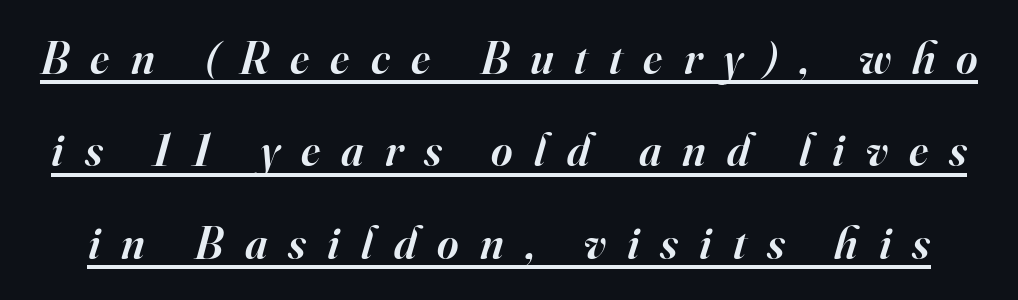
{"serif": "yes", "italic": "yes", "lean": "right", "slant_degrees": 16, "bold": "semi", "weight": "semibold", "width": "normal", "stroke_contrast": "high", "x_height": "small", "monospaced": "no", "underline": "yes", "line_spacing": "loose", "line_spacing_ratio": 2.01, "letter_spacing": "wide", "letter_spacing_em": 0.46, "glyph_px": 46}
